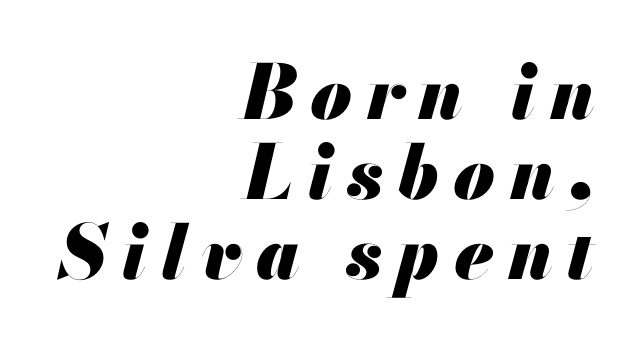
The image shows 75 px heavy type, italic (leaning right); set right-aligned, tight line spacing (1.07x), not underlined; medium stroke contrast and a small x-height.
